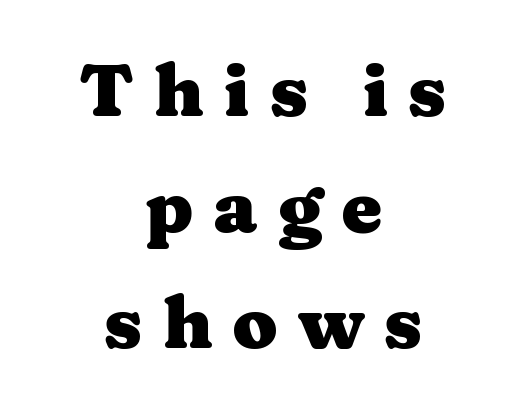
Q: Is the text bold? A: Yes.
Q: Is the text italic (slanted)? A: No, it is upright.
Q: Is the typeface a serif or a sans-serif typeface? A: Serif.
Q: Is the text underlined? A: No.
Q: How is the paragraph aligned? A: Centered.
Q: Is the spacing between letters normal or unusually wide? A: Unusually wide.
Q: Is the spacing between lines tight, normal or loose? A: Normal.
Q: Width (condensed, normal, or wide)? A: Wide.
Q: Stroke contrast? A: Medium.
Q: x-height? A: Medium.
Q: Monospaced? A: No.
